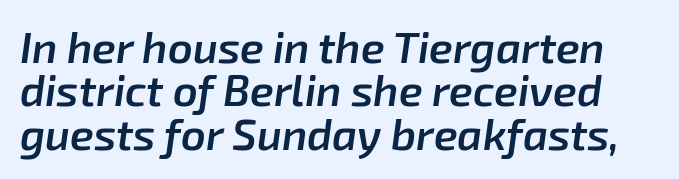
{"italic": "yes", "lean": "right", "slant_degrees": 8, "bold": "semi", "weight": "semibold", "width": "normal", "stroke_contrast": "low", "x_height": "medium", "monospaced": "no", "underline": "no", "line_spacing": "tight", "line_spacing_ratio": 1.01, "letter_spacing": "normal", "letter_spacing_em": 0.0, "glyph_px": 43}
